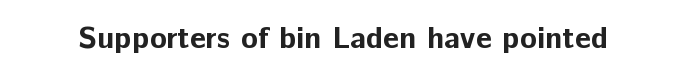
The image shows 31 px bold sans-serif type, upright; set normal letter spacing, not underlined; low stroke contrast and a medium x-height.
